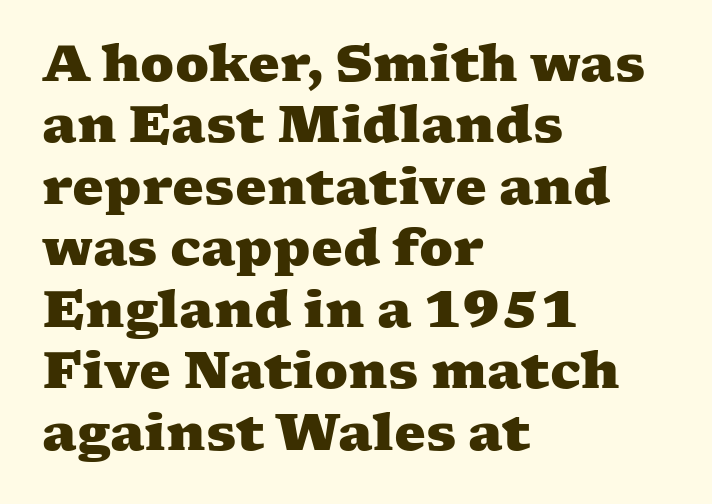
Compared with typical body copy, the letter spacing here is the same. Summary of weight: heavy, a full bold. Is this a sans? No — the strokes have serifs. The zone under the glyphs is completely vacant.
